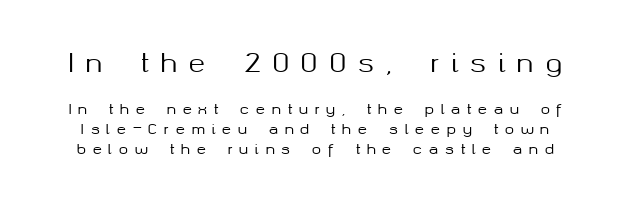
The image shows 25 px text type, upright; set normal line spacing (1.43x), unusually wide letter spacing (+0.46 em), not underlined; the first (top) block is 1.79x larger.
